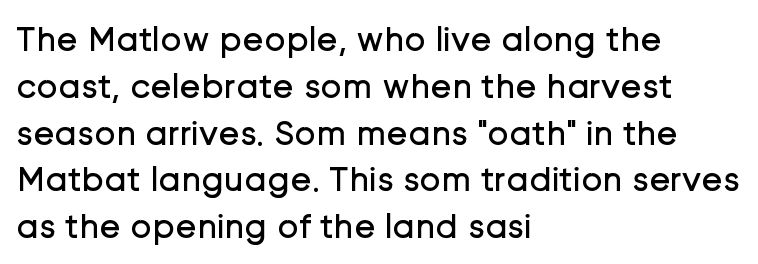
The image shows 36 px regular-weight sans-serif type, upright; set left-aligned, normal line spacing (1.3x), normal letter spacing, not underlined; low stroke contrast and a medium x-height.
